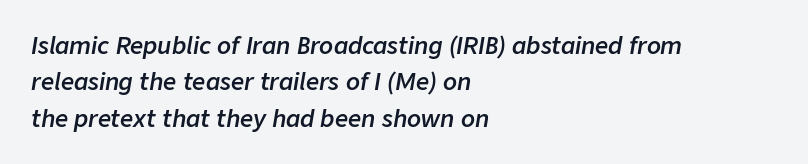
The image shows 23 px text type, italic (leaning right); set left-aligned, normal line spacing (1.58x), normal letter spacing, not underlined.
